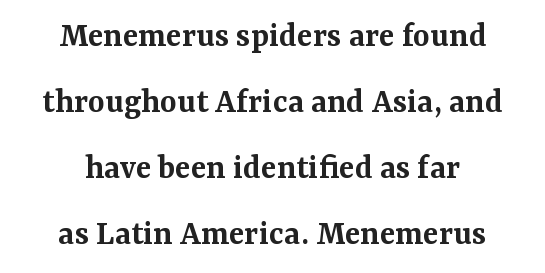
Character widths vary here, with narrow letters taking less room than wide ones. The letters sit at their default tracking, neither squeezed nor spread. The letters carry serifs — small finishing strokes at the ends of their stems. Anything drawn beneath the words? Only blank space. A student would call this center alignment; a typographer would say set centered.
